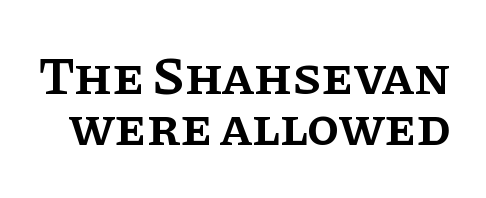
The image shows 53 px semibold serif type, upright; set tight line spacing (0.97x), normal letter spacing, not underlined; low stroke contrast and a large x-height.
